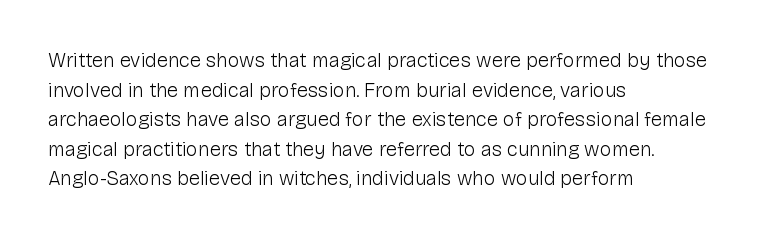
{"italic": "no", "bold": "no", "underline": "no", "align": "left", "line_spacing": "normal", "line_spacing_ratio": 1.48, "letter_spacing": "normal", "letter_spacing_em": 0.0, "glyph_px": 20}
